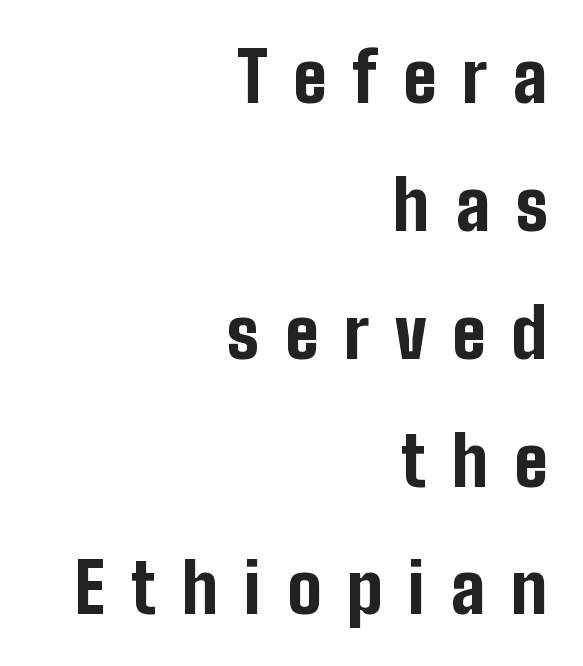
The image shows 68 px bold, condensed sans-serif type, upright; set right-aligned, line spacing 1.88x, unusually wide letter spacing (+0.38 em), not underlined; low stroke contrast and a medium x-height.
